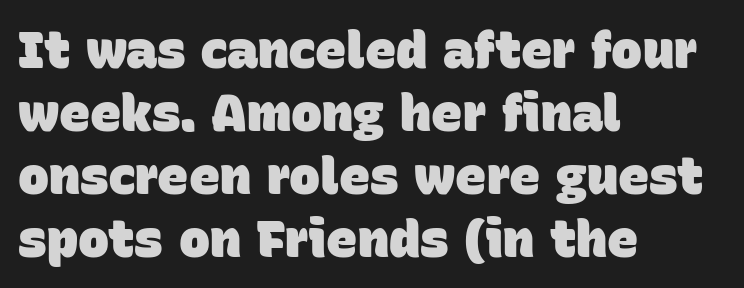
Q: Is the text bold? A: Yes.
Q: Is the typeface a serif or a sans-serif typeface? A: Sans-serif.
Q: Is the text underlined? A: No.
Q: How is the paragraph aligned? A: Left-aligned.
Q: Is the spacing between letters normal or unusually wide? A: Normal.
Q: Width (condensed, normal, or wide)? A: Normal.
Q: Stroke contrast? A: Low.
Q: x-height? A: Large.
Q: Monospaced? A: No.
